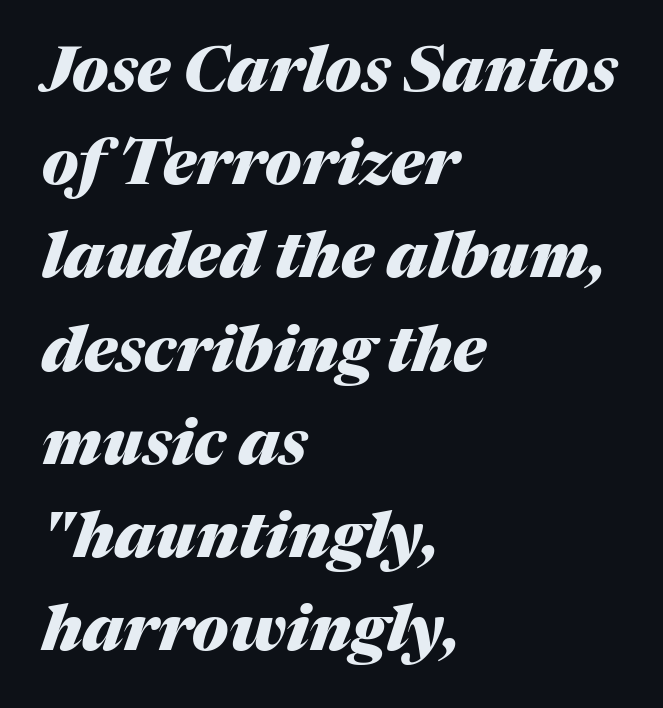
The image shows 63 px heavy type, italic (leaning right); set left-aligned, normal line spacing (1.48x), normal letter spacing, not underlined; medium stroke contrast and a medium x-height.
